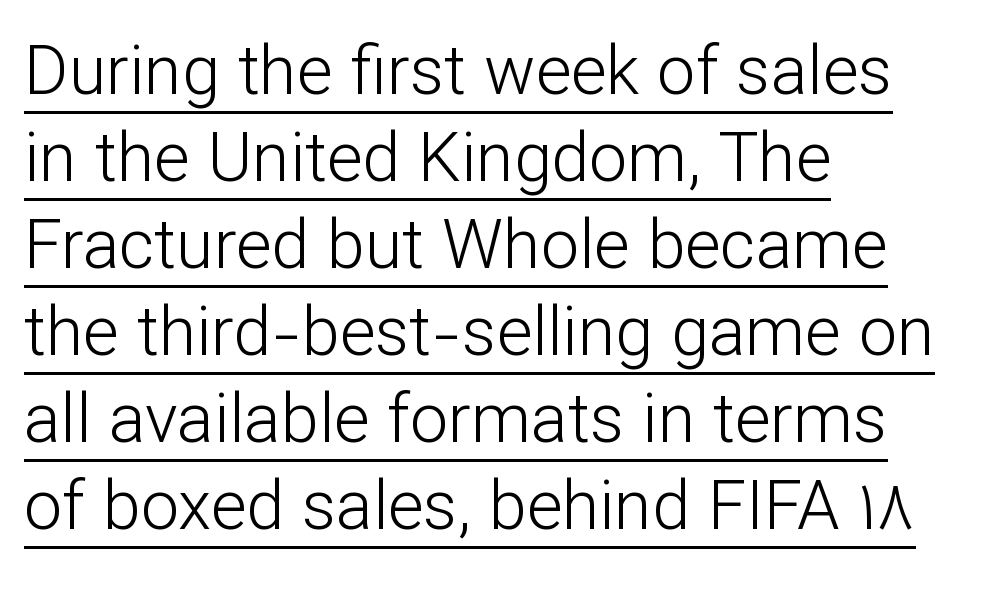
Somebody hit Ctrl+U on this one — the words are underlined. Honestly, the row spacing looks completely unremarkable. Words appear dense and cohesive because spacing is normal. This is sans-serif lettering, the kind often seen on screens and signage.
